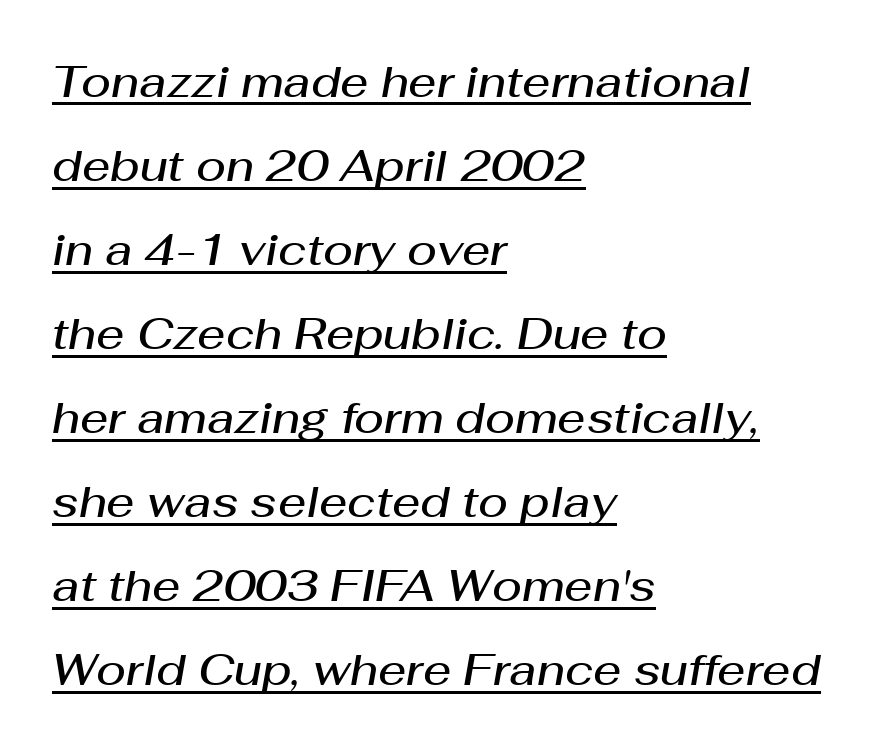
{"italic": "yes", "lean": "right", "slant_degrees": 10, "bold": "semi", "weight": "semibold", "width": "normal", "stroke_contrast": "medium", "x_height": "medium", "monospaced": "no", "underline": "yes", "align": "left", "line_spacing": "loose", "line_spacing_ratio": 1.91, "letter_spacing": "normal", "letter_spacing_em": 0.0, "glyph_px": 44}
